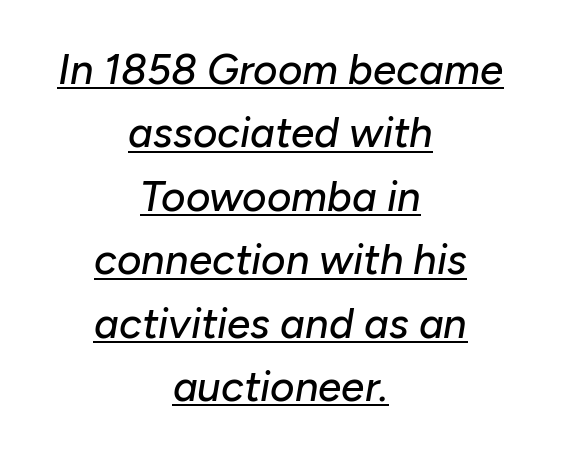
Compared with typical body copy, the letter spacing here is the same. Proportional: the letters do not fall into vertical columns. Looks like someone drew a line under every word here. Line starts and ends both wander, symmetrically.
